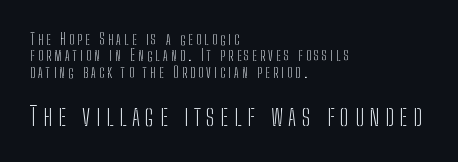
{"italic": "no", "bold": "no", "underline": "no", "align": "left", "line_spacing": "tight", "line_spacing_ratio": 1.09, "letter_spacing": "wide", "letter_spacing_em": 0.22, "larger_block": "second", "size_ratio": 1.73, "glyph_px": 26}
